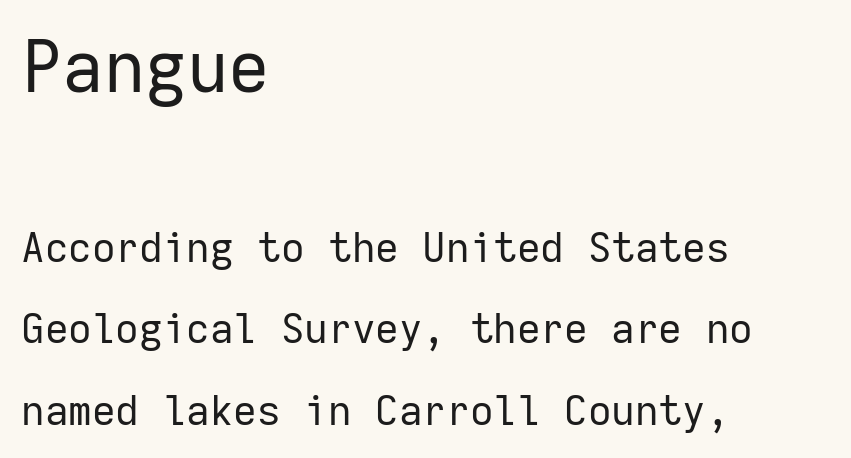
Italic? Not at all — the glyphs are vertical. Quick note: interline space is abundant. Summary of weight: not heavy and not bold. A bare baseline throughout the passage. Where is the straight margin? On the left.
